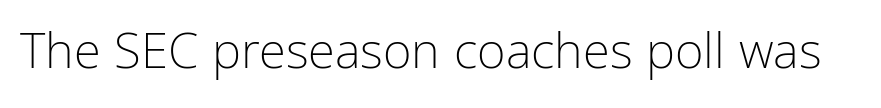
The image shows 49 px light, condensed sans-serif type, upright; set normal letter spacing, not underlined; low stroke contrast and a medium x-height.
